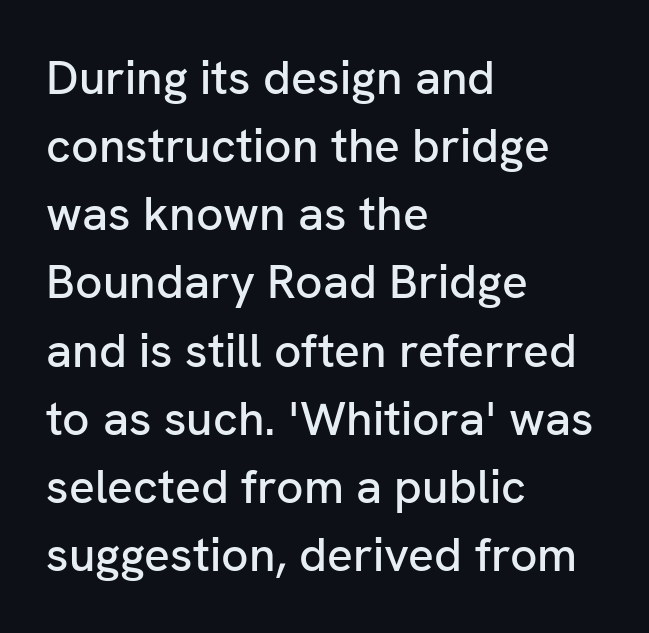
Examine the stroke ends and you'll find no serifs. Vertical spacing — default. A typesetter would call this proportional, since set widths differ per character. There is no visible air inserted between adjacent glyphs. Just letters on the line, the space beneath them empty. In terms of posture, this sample is upright.
